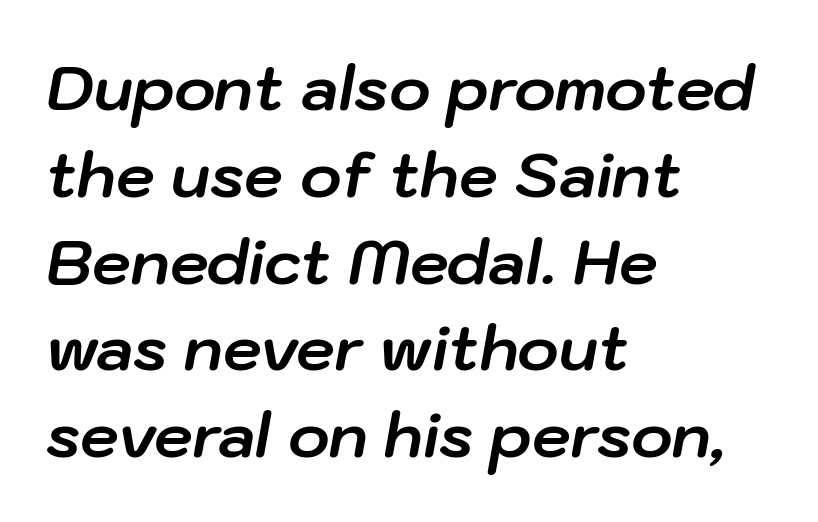
The image shows 62 px bold type, italic (leaning right); set left-aligned, normal line spacing (1.4x), normal letter spacing, not underlined; low stroke contrast and a medium x-height.
